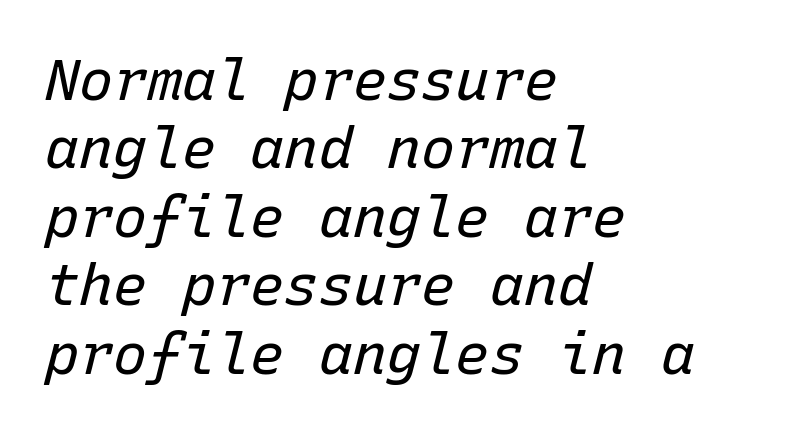
No heavy texture on the line: the type isn't bold. Each row of text sits above clean, open space. Looks like terminal output: every glyph gets an equal slot. Teacher's note: observe the even left margin — that is flush-left alignment.
